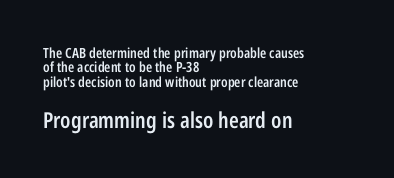
The image shows 22 px text type, upright; set left-aligned, tight line spacing (1.03x), normal letter spacing, not underlined; the second (bottom) block is 1.57x larger.
